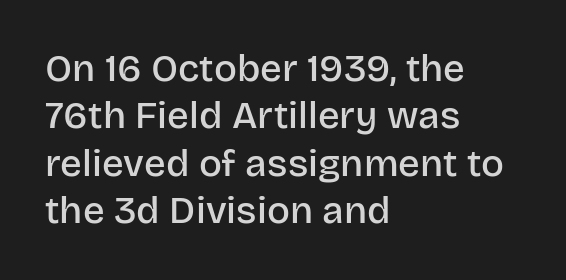
{"serif": "no", "italic": "no", "bold": "semi", "weight": "semibold", "width": "normal", "stroke_contrast": "low", "x_height": "large", "monospaced": "no", "underline": "no", "align": "left", "line_spacing": "normal", "line_spacing_ratio": 1.25, "letter_spacing": "normal", "letter_spacing_em": 0.0, "glyph_px": 38}
